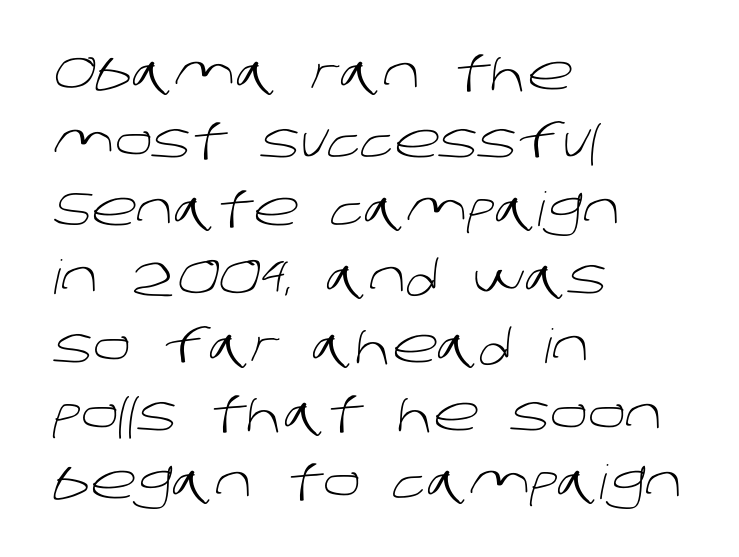
The image shows 47 px light sans-serif type; set left-aligned, normal line spacing (1.45x), normal letter spacing, not underlined; low stroke contrast and a large x-height.
